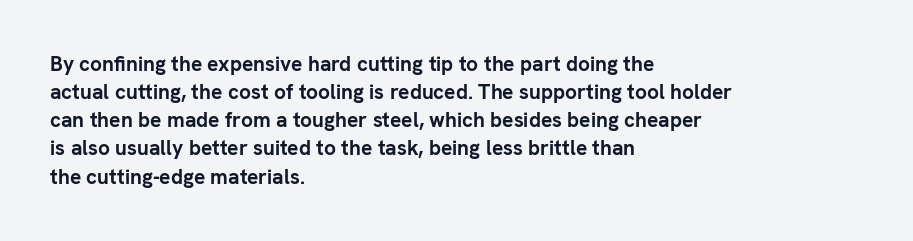
The image shows 21 px bold type, upright; set left-aligned, normal line spacing (1.34x), normal letter spacing, not underlined.
